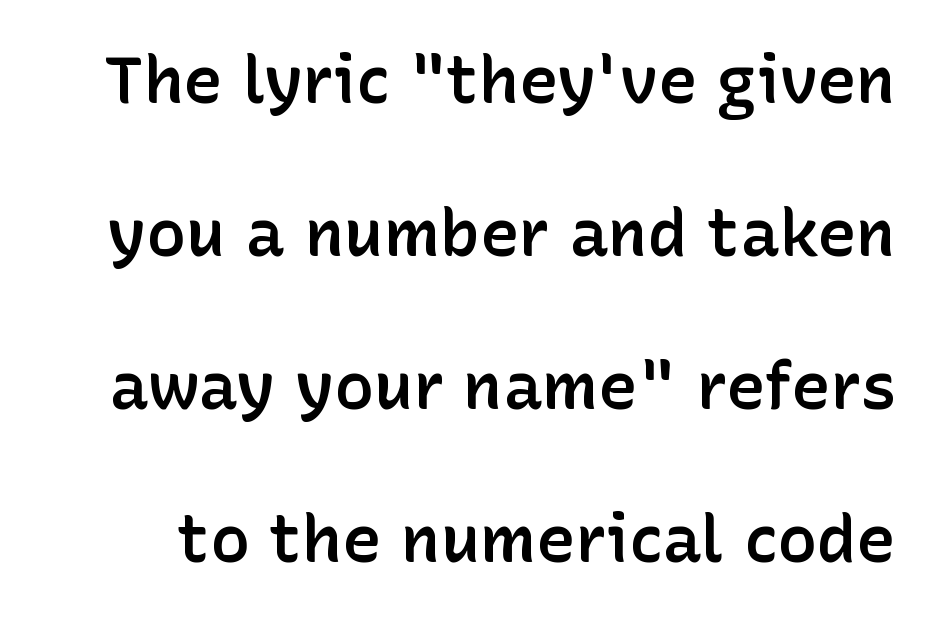
Q: Is the text bold? A: Semi-bold.
Q: Is the text italic (slanted)? A: No, it is upright.
Q: Is the typeface a serif or a sans-serif typeface? A: Sans-serif.
Q: Is the text underlined? A: No.
Q: Is the spacing between letters normal or unusually wide? A: Normal.
Q: Is the spacing between lines tight, normal or loose? A: Loose.
Q: Width (condensed, normal, or wide)? A: Normal.
Q: Stroke contrast? A: Low.
Q: x-height? A: Medium.
Q: Monospaced? A: No.
